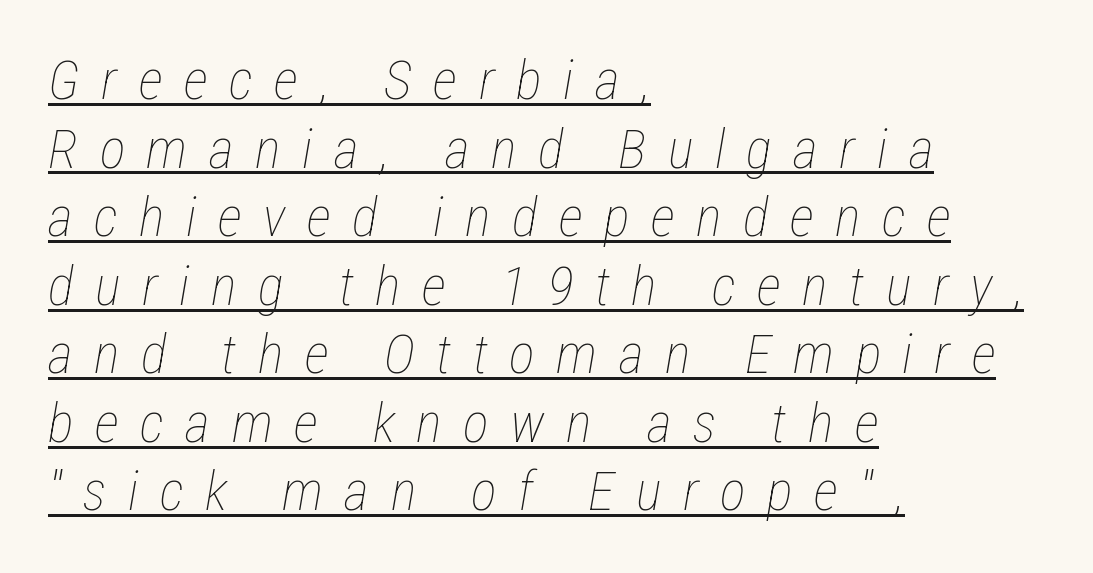
{"italic": "yes", "lean": "right", "slant_degrees": 12, "bold": "no", "weight": "thin", "width": "condensed", "stroke_contrast": "low", "x_height": "medium", "monospaced": "no", "underline": "yes", "align": "left", "line_spacing": "normal", "line_spacing_ratio": 1.27, "letter_spacing": "wide", "letter_spacing_em": 0.4, "glyph_px": 54}
